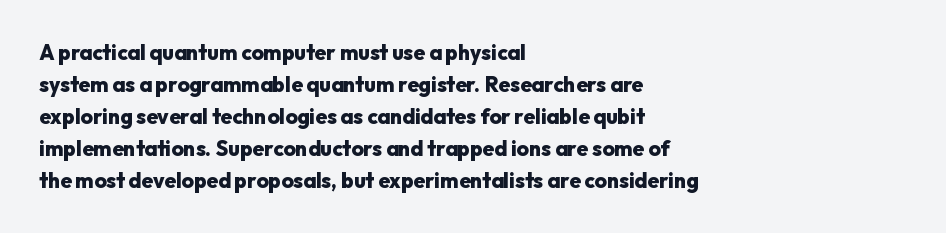
{"italic": "no", "bold": "yes", "underline": "no", "align": "left", "line_spacing": "normal", "line_spacing_ratio": 1.52, "letter_spacing": "normal", "letter_spacing_em": 0.0, "glyph_px": 21}
